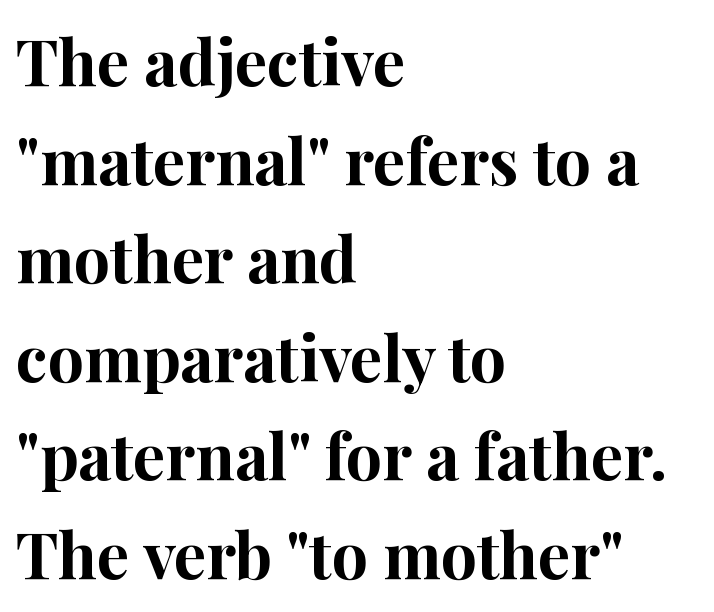
Every character sits straight up, as roman type does. Note the varied advance widths — an 'i' is clearly narrower than an 'm'. The horizontal fit of the characters is conventional and even. Font category for this specimen: serif. Weight: bold. Caption: multi-line text, flush left, ragged right.
